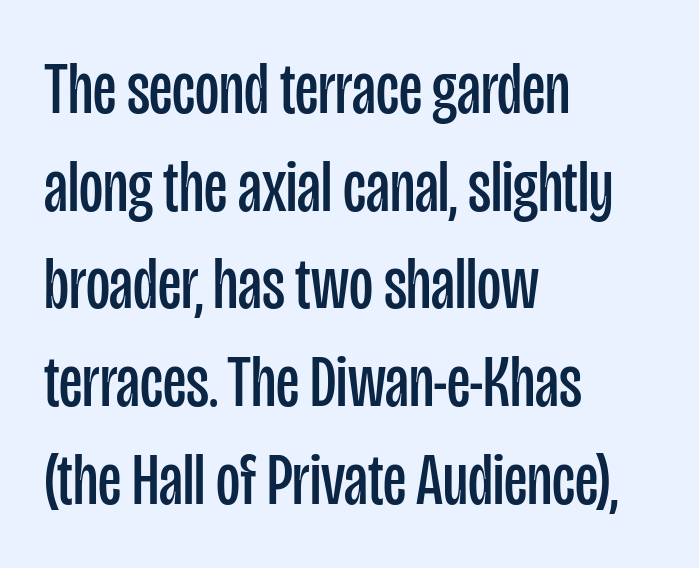
Notice how the passage keeps a crisp vertical edge on the left only. Leading matches the norm, producing a regular column. Observe the absence of serifs on each vertical stroke in this sample. Ink coverage per letter is moderate at most.
